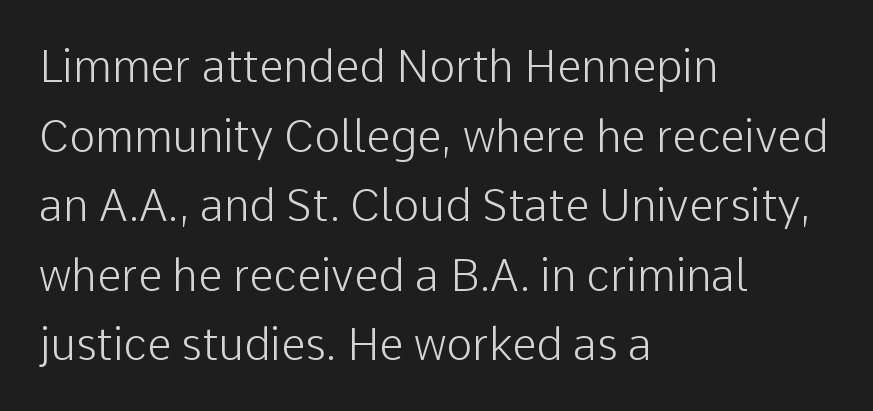
{"serif": "no", "italic": "no", "bold": "no", "weight": "light", "width": "normal", "stroke_contrast": "low", "x_height": "medium", "monospaced": "no", "underline": "no", "align": "left", "line_spacing": "normal", "line_spacing_ratio": 1.58, "letter_spacing": "normal", "letter_spacing_em": 0.0, "glyph_px": 44}
